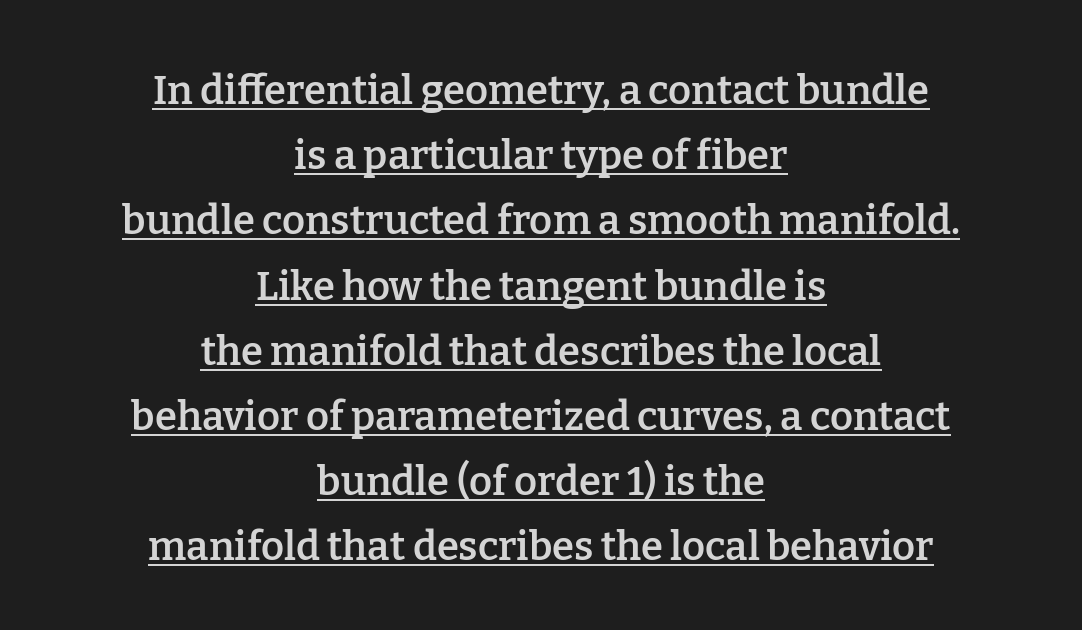
The image shows 40 px semibold serif type, upright; set centered, normal line spacing (1.63x), normal letter spacing, underlined; low stroke contrast and a medium x-height.
